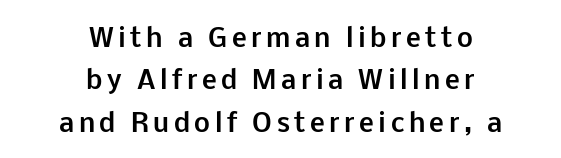
What's the leading like? Ordinary, nothing unusual. Italic: no, the glyphs are upright roman. Stroke thickness is high; the sample reads as a true bold. This sample is center-justified, so both line endings float freely.
